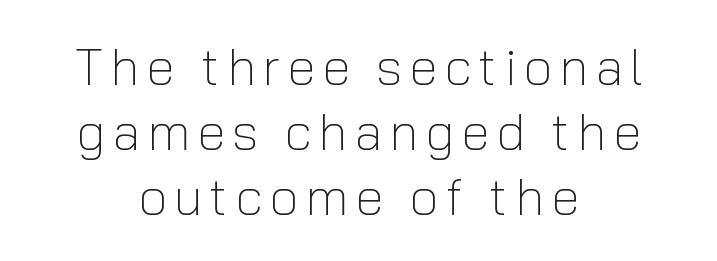
The image shows 52 px light sans-serif type, upright; set centered, normal line spacing (1.25x), not underlined; low stroke contrast and a medium x-height.
